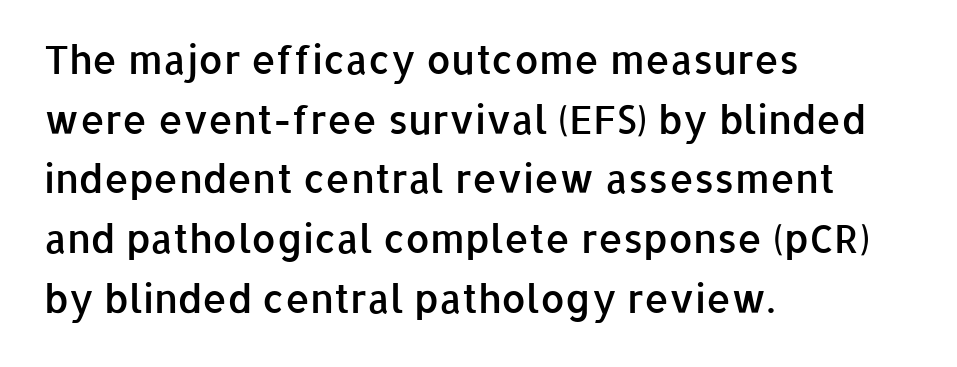
The image shows 39 px semibold sans-serif type, upright; set left-aligned, normal line spacing (1.53x), normal letter spacing, not underlined; low stroke contrast and a medium x-height.
